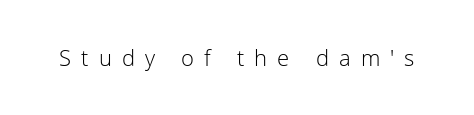
Q: Is the text bold? A: No.
Q: Is the text italic (slanted)? A: No, it is upright.
Q: Is the text underlined? A: No.
Q: Is the spacing between letters normal or unusually wide? A: Unusually wide.
